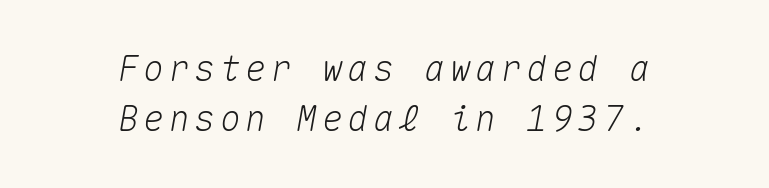
{"italic": "yes", "lean": "right", "slant_degrees": 10, "width": "normal", "stroke_contrast": "medium", "x_height": "medium", "monospaced": "yes", "underline": "no", "align": "center", "line_spacing": "normal", "line_spacing_ratio": 1.43, "glyph_px": 35}
